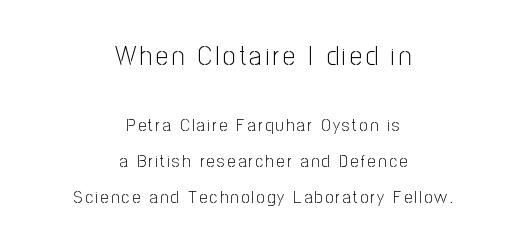
The passage shown is not bold in any degree. Character size in the leading block exceeds that of the trailing block. A typesetter would mark this as roman, not italic. A typesetter would call this leading open, well beyond the default. Rule under the text: the space is simply empty.
